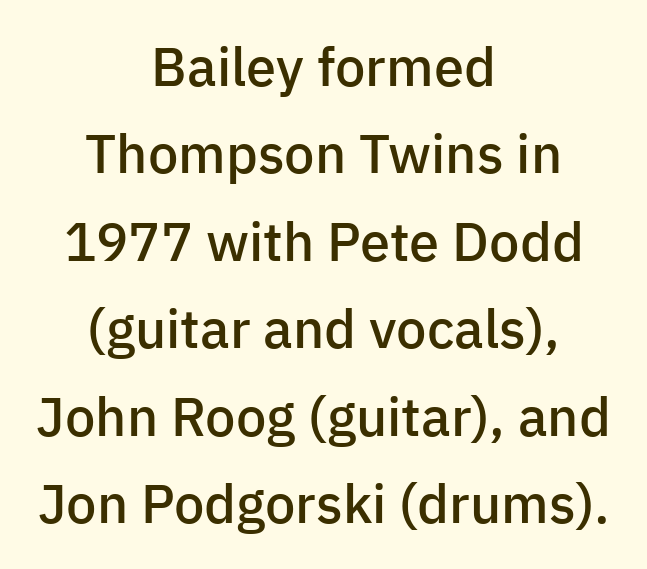
The image shows 54 px semibold sans-serif type, upright; set centered, normal line spacing (1.62x), normal letter spacing, not underlined; low stroke contrast and a medium x-height.
